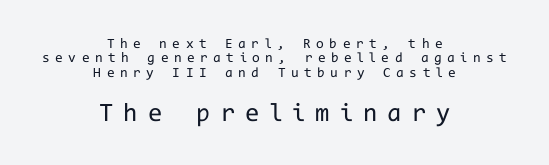
{"italic": "no", "bold": "no", "underline": "no", "align": "center", "line_spacing": "tight", "line_spacing_ratio": 1.02, "letter_spacing": "wide", "letter_spacing_em": 0.39, "larger_block": "second", "size_ratio": 1.86, "glyph_px": 26}
